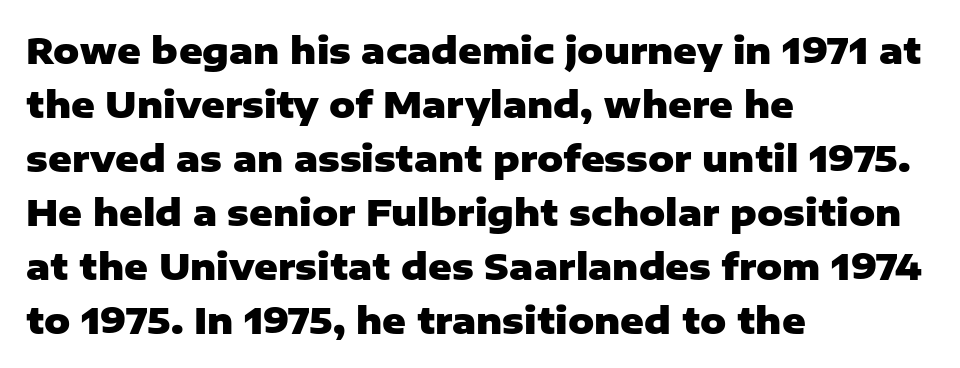
What weight is shown? A full bold with thick strokes. Visually the block forms a straight wall on the left and a jagged coastline on the right. Letters rest on an invisible, unmarked baseline. Notice how descenders clear the ascenders below comfortably — that's standard leading.
